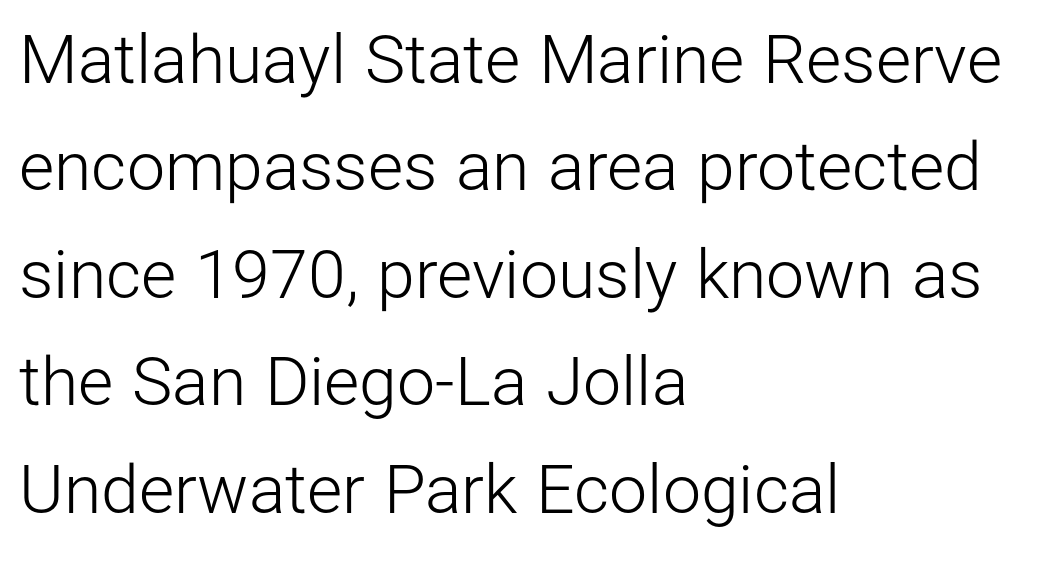
{"serif": "no", "italic": "no", "bold": "no", "weight": "light", "width": "normal", "stroke_contrast": "low", "x_height": "medium", "monospaced": "no", "underline": "no", "align": "left", "line_spacing": "normal", "line_spacing_ratio": 1.58, "letter_spacing": "normal", "letter_spacing_em": 0.0, "glyph_px": 68}
